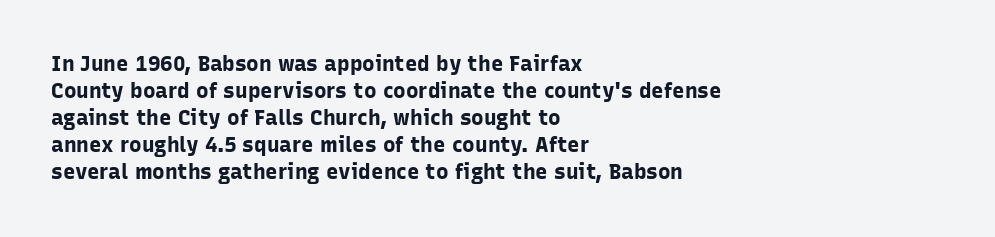
Q: Is the text bold? A: Yes.
Q: Is the text italic (slanted)? A: No, it is upright.
Q: Is the text underlined? A: No.
Q: How is the paragraph aligned? A: Left-aligned.
Q: Is the spacing between letters normal or unusually wide? A: Normal.
Q: Is the spacing between lines tight, normal or loose? A: Normal.
